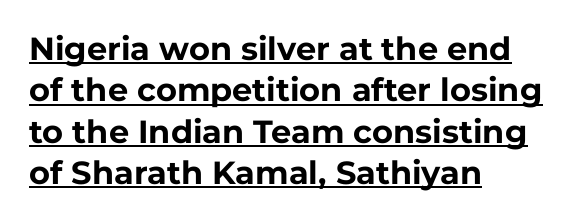
Q: Is the text bold? A: Yes.
Q: Is the text italic (slanted)? A: No, it is upright.
Q: Is the typeface a serif or a sans-serif typeface? A: Sans-serif.
Q: Is the text underlined? A: Yes.
Q: How is the paragraph aligned? A: Left-aligned.
Q: Is the spacing between letters normal or unusually wide? A: Normal.
Q: Is the spacing between lines tight, normal or loose? A: Normal.
Q: Width (condensed, normal, or wide)? A: Normal.
Q: Stroke contrast? A: Low.
Q: x-height? A: Medium.
Q: Monospaced? A: No.
